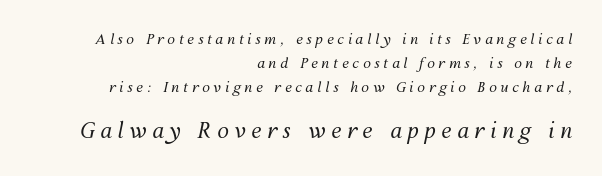
The image shows 21 px text type, italic (leaning right); set right-aligned, normal line spacing (1.7x), unusually wide letter spacing (+0.26 em), not underlined; the second (bottom) block is 1.5x larger.
